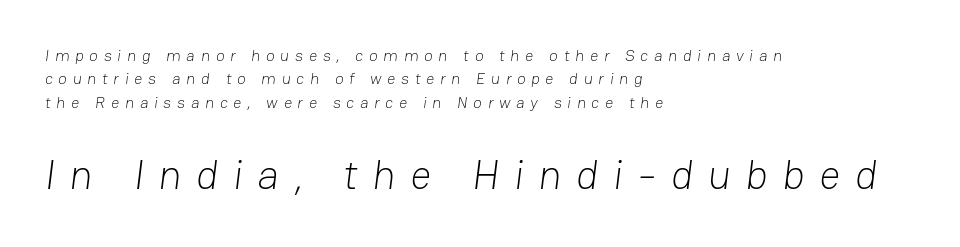
How are the letters spaced? Widely, with obvious added tracking. Only glyphs here, with clear space below each row. In terms of letterform style, serifs are entirely absent. This reads as an unemphasized weight, regular at the heaviest. Small over large — that's the arrangement of the two blocks here. The passage shown is typed in a proportional face where columns would drift.
